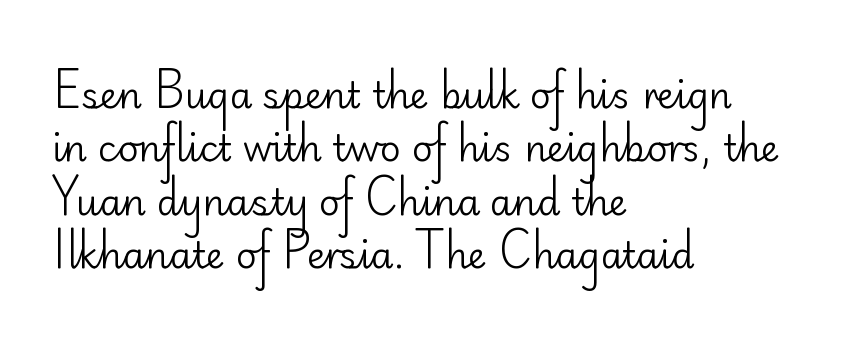
The image shows 36 px regular-weight sans-serif type, upright; set left-aligned, normal line spacing (1.48x), normal letter spacing, not underlined; low stroke contrast and a small x-height.
